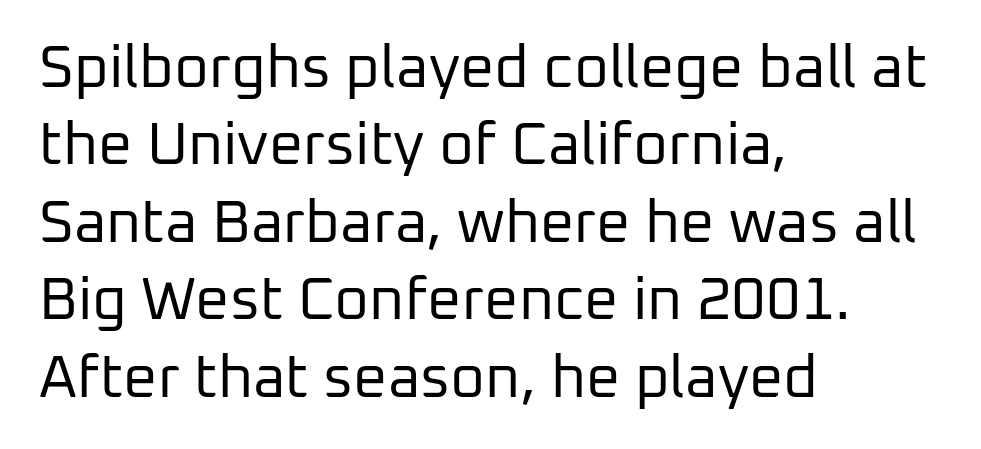
The rows are spaced the way most documents space them. The foot of each line stays bare and open. Where is the straight margin? On the left. Posture: vertical. No extra ink here — the face is not bold. The rendering uses natural spacing where letterforms have individual widths.
